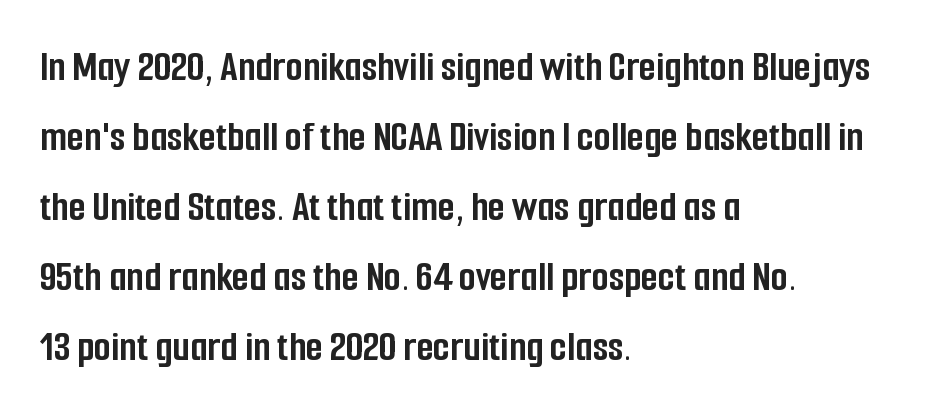
The image shows 44 px semibold, condensed sans-serif type, upright; set left-aligned, normal line spacing (1.59x), normal letter spacing, not underlined; low stroke contrast and a medium x-height.
